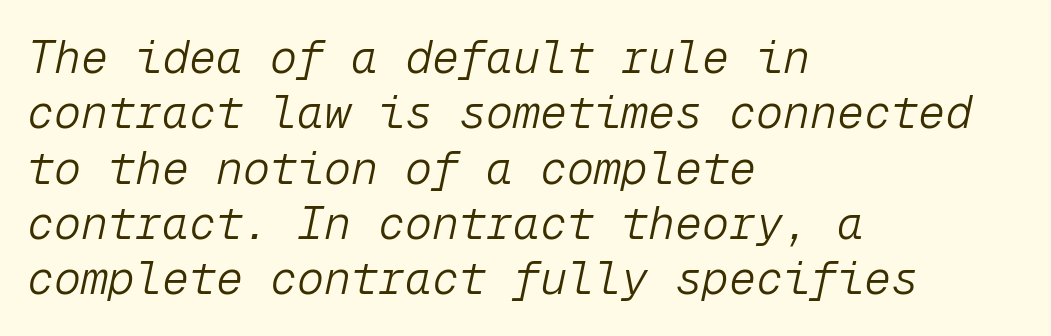
Q: Is the text bold? A: No.
Q: Is the text italic (slanted)? A: Yes, it leans right by about 12 degrees.
Q: Is the text underlined? A: No.
Q: How is the paragraph aligned? A: Left-aligned.
Q: Is the spacing between letters normal or unusually wide? A: Normal.
Q: Width (condensed, normal, or wide)? A: Normal.
Q: Stroke contrast? A: Low.
Q: x-height? A: Medium.
Q: Monospaced? A: Yes.
